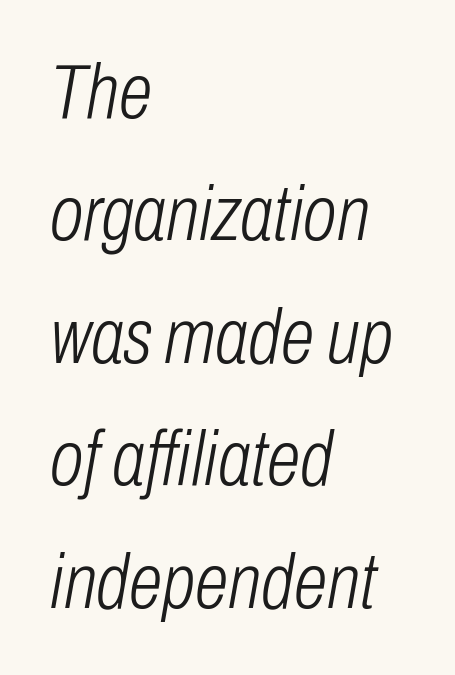
{"italic": "yes", "lean": "right", "slant_degrees": 10, "bold": "no", "weight": "light", "width": "condensed", "stroke_contrast": "low", "x_height": "medium", "monospaced": "no", "underline": "no", "align": "left", "line_spacing": "normal", "line_spacing_ratio": 1.59, "letter_spacing": "normal", "letter_spacing_em": 0.0, "glyph_px": 77}
